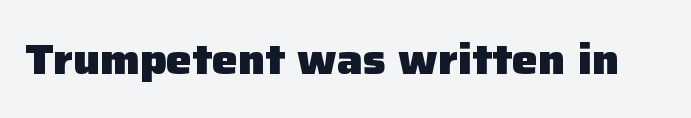
The image shows 43 px heavy sans-serif type, upright; set normal letter spacing, not underlined; low stroke contrast and a medium x-height.
